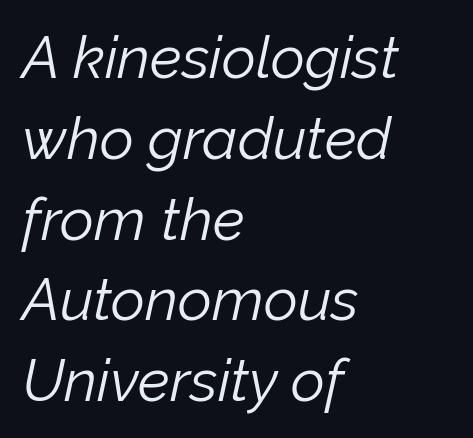
The image shows 59 px light type, italic (leaning right); set left-aligned, normal line spacing (1.37x), normal letter spacing, not underlined; low stroke contrast and a medium x-height.
